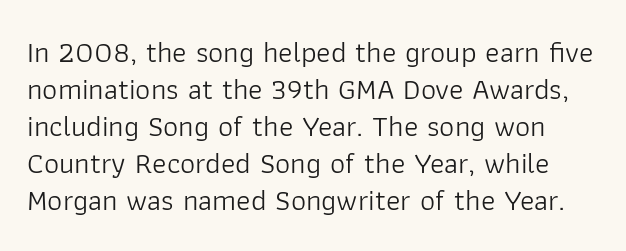
The image shows 30 px light sans-serif type, upright; set line spacing 1.23x, normal letter spacing, not underlined; low stroke contrast and a medium x-height.
